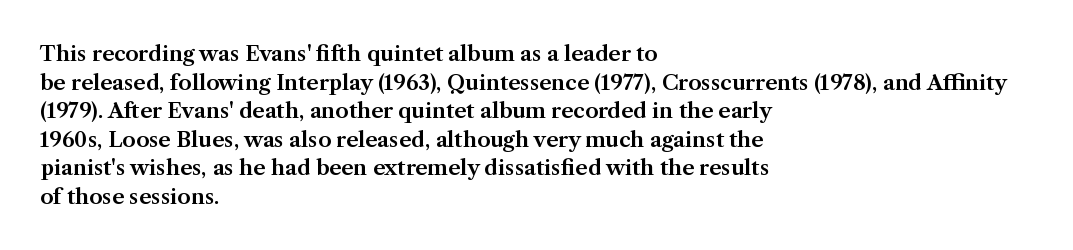
The image shows 21 px text type, upright; set left-aligned, normal line spacing (1.36x), normal letter spacing, not underlined.
